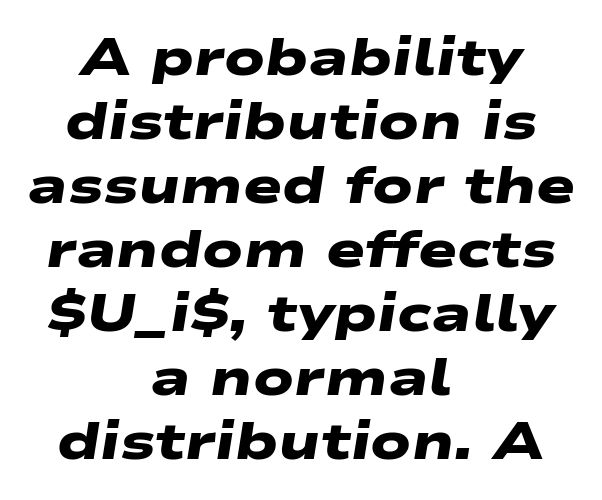
Q: Is the text bold? A: Yes.
Q: Is the typeface a serif or a sans-serif typeface? A: Sans-serif.
Q: Is the text underlined? A: No.
Q: How is the paragraph aligned? A: Centered.
Q: Is the spacing between letters normal or unusually wide? A: Normal.
Q: Width (condensed, normal, or wide)? A: Wide.
Q: Stroke contrast? A: Low.
Q: x-height? A: Medium.
Q: Monospaced? A: No.
